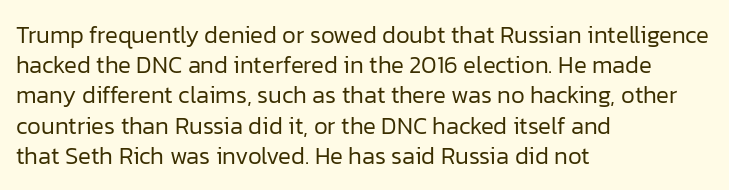
Q: Is the text bold? A: No.
Q: Is the text italic (slanted)? A: No, it is upright.
Q: Is the text underlined? A: No.
Q: How is the paragraph aligned? A: Left-aligned.
Q: Is the spacing between letters normal or unusually wide? A: Normal.
Q: Is the spacing between lines tight, normal or loose? A: Normal.
